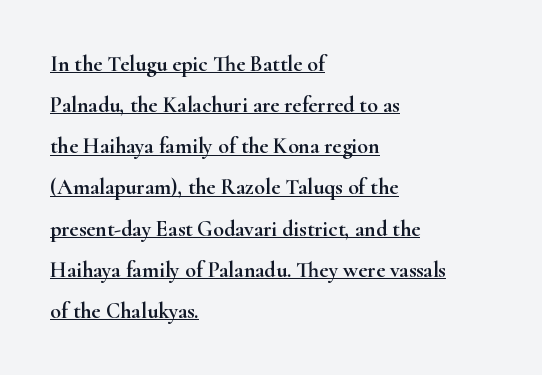
Q: Is the text italic (slanted)? A: No, it is upright.
Q: Is the text underlined? A: Yes.
Q: How is the paragraph aligned? A: Left-aligned.
Q: Is the spacing between letters normal or unusually wide? A: Normal.
